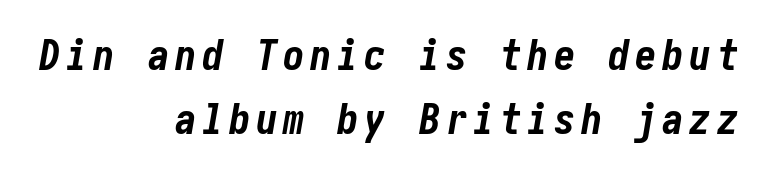
The image shows 43 px bold, condensed type, italic (leaning right); set right-aligned, normal line spacing (1.5x), not underlined; low stroke contrast and a medium x-height.
